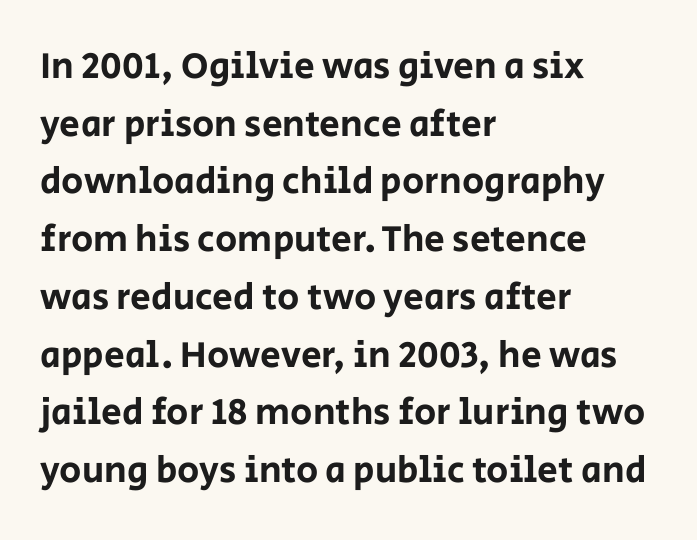
What's the leading like? Ordinary, nothing unusual. Nothing unusual about the tracking: characters are spaced as the font intends. The passage shown is typed in a proportional face where columns would drift. The face used here is a sans, in the tradition of grotesques and geometrics. The paragraph has a hard left edge and a soft right edge.
